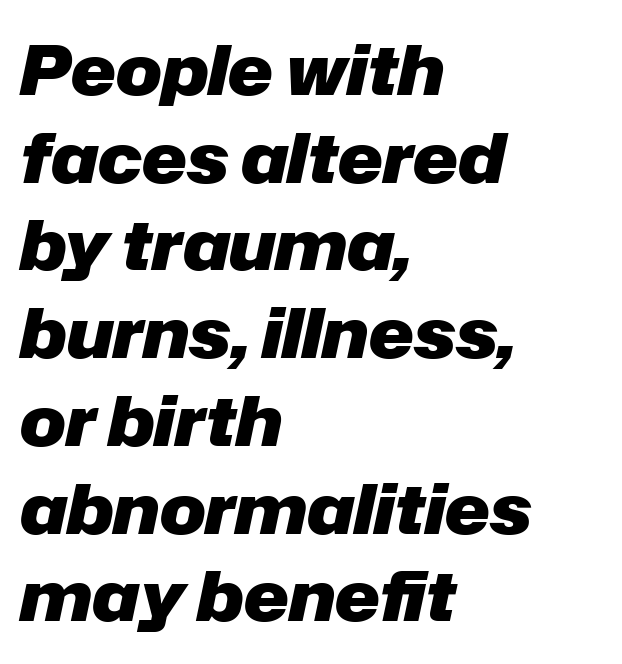
Q: Is the text bold? A: Yes.
Q: Is the text italic (slanted)? A: Yes, it leans right by about 12 degrees.
Q: Is the text underlined? A: No.
Q: How is the paragraph aligned? A: Left-aligned.
Q: Is the spacing between letters normal or unusually wide? A: Normal.
Q: Is the spacing between lines tight, normal or loose? A: Normal.
Q: Width (condensed, normal, or wide)? A: Normal.
Q: Stroke contrast? A: Low.
Q: x-height? A: Medium.
Q: Monospaced? A: No.
